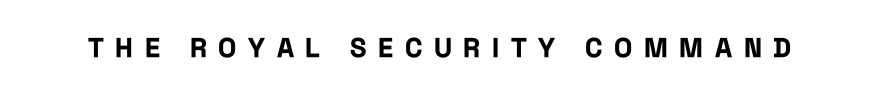
Q: Is the text bold? A: Yes.
Q: Is the text italic (slanted)? A: No, it is upright.
Q: Is the text underlined? A: No.
Q: Is the spacing between letters normal or unusually wide? A: Unusually wide.
